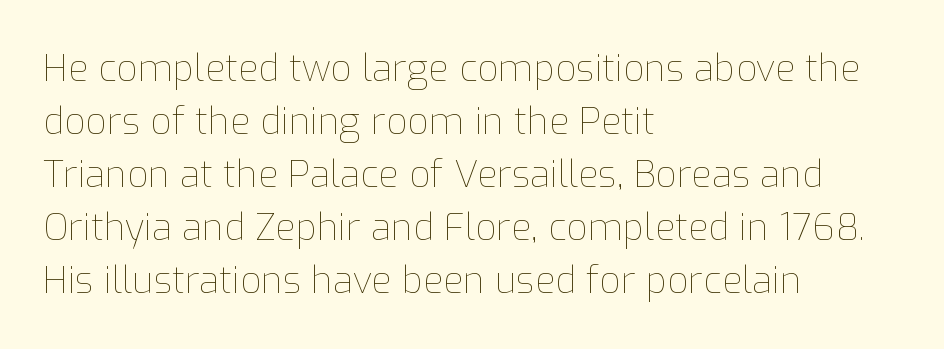
The image shows 37 px thin type, upright; set left-aligned, normal line spacing (1.43x), normal letter spacing, not underlined; low stroke contrast and a medium x-height.
